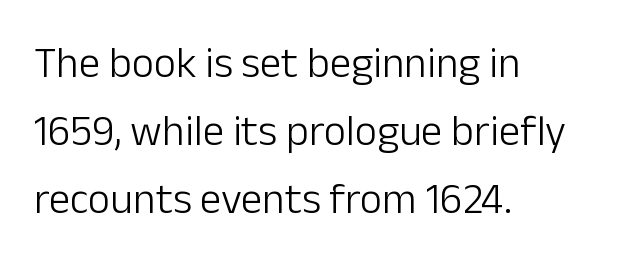
The image shows 43 px light sans-serif type, upright; set left-aligned, normal line spacing (1.58x), normal letter spacing, not underlined; low stroke contrast and a medium x-height.
